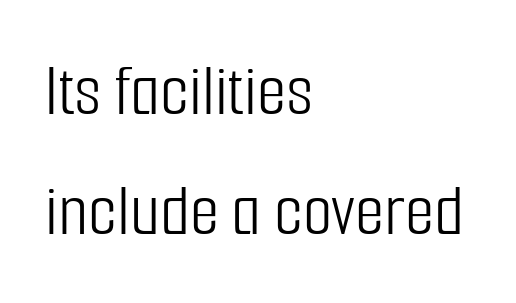
Q: Is the text bold? A: No.
Q: Is the text italic (slanted)? A: No, it is upright.
Q: Is the typeface a serif or a sans-serif typeface? A: Sans-serif.
Q: Is the text underlined? A: No.
Q: How is the paragraph aligned? A: Left-aligned.
Q: Is the spacing between letters normal or unusually wide? A: Normal.
Q: Is the spacing between lines tight, normal or loose? A: Normal.
Q: Width (condensed, normal, or wide)? A: Condensed.
Q: Stroke contrast? A: Low.
Q: x-height? A: Medium.
Q: Monospaced? A: No.
